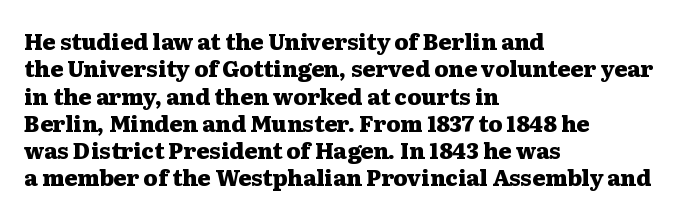
Chunky letters — that's bold for sure. Caption: standard tracking, unaltered. Descenders are the only things crossing below the line. Typeset ragged right — the left edge is the straight one. The letters stand upright; this is a roman face.
